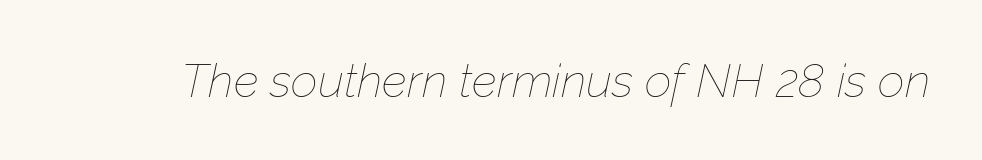
Slanted lettering throughout. Unmarked baselines from the first word to the last. Do the characters align in a grid? No, the font is proportional. The face looks like a standard text weight, possibly lighter. What stands out about the letter spacing? Nothing — it is the standard amount.
